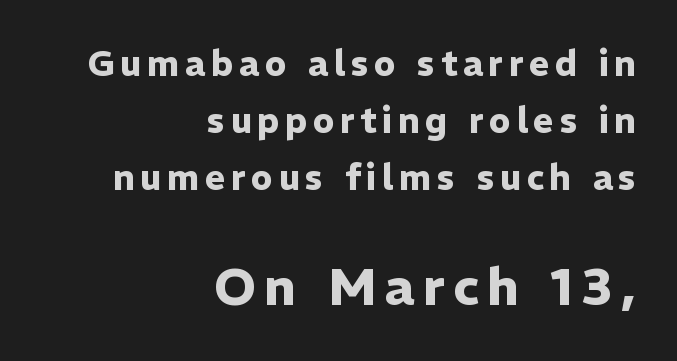
The image shows 52 px heavy sans-serif type, upright; set right-aligned, normal line spacing (1.63x), not underlined; the second (bottom) block is 1.49x larger; low stroke contrast and a medium x-height.
